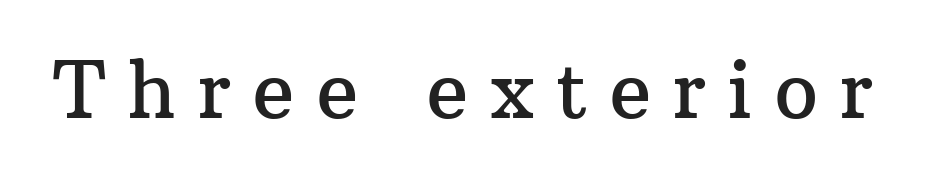
Q: Is the text italic (slanted)? A: No, it is upright.
Q: Is the typeface a serif or a sans-serif typeface? A: Serif.
Q: Is the text underlined? A: No.
Q: Is the spacing between letters normal or unusually wide? A: Unusually wide.
Q: Width (condensed, normal, or wide)? A: Normal.
Q: Stroke contrast? A: Medium.
Q: x-height? A: Medium.
Q: Monospaced? A: No.
